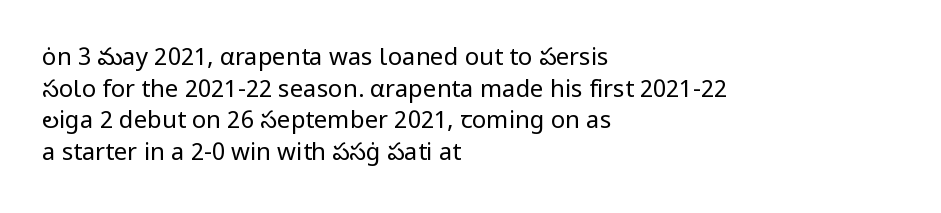
The image shows 24 px text type, upright; set left-aligned, normal line spacing (1.32x), normal letter spacing, not underlined.
